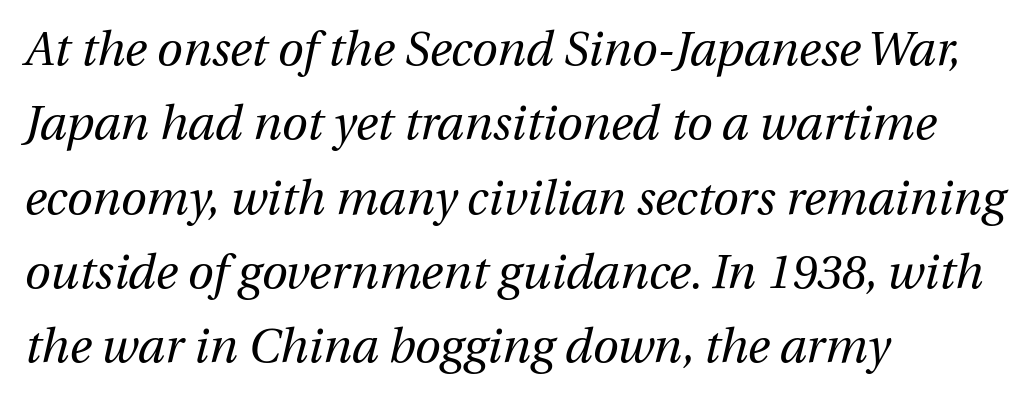
{"italic": "yes", "lean": "right", "slant_degrees": 12, "bold": "no", "weight": "regular", "width": "normal", "stroke_contrast": "medium", "x_height": "medium", "monospaced": "no", "underline": "no", "align": "left", "line_spacing": "normal", "line_spacing_ratio": 1.58, "letter_spacing": "normal", "letter_spacing_em": 0.0, "glyph_px": 47}
